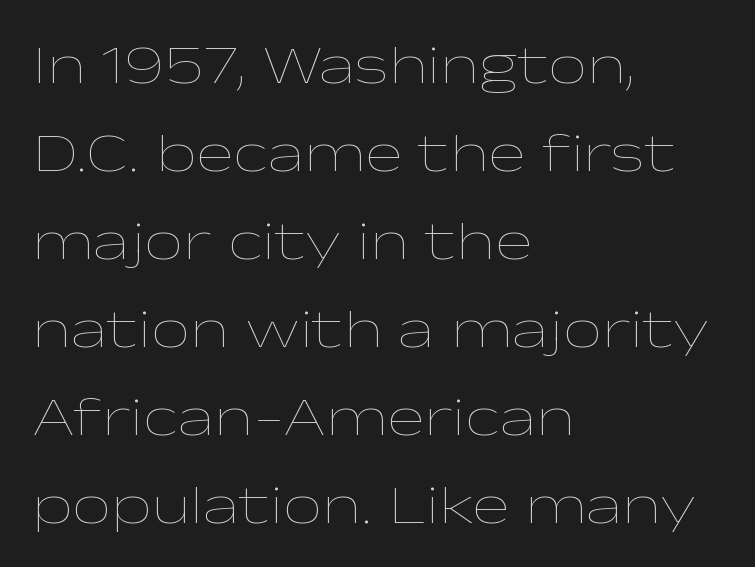
{"italic": "no", "bold": "no", "weight": "thin", "width": "wide", "stroke_contrast": "low", "x_height": "medium", "monospaced": "no", "underline": "no", "align": "left", "line_spacing": "normal", "line_spacing_ratio": 1.57, "letter_spacing": "normal", "letter_spacing_em": 0.0, "glyph_px": 56}
